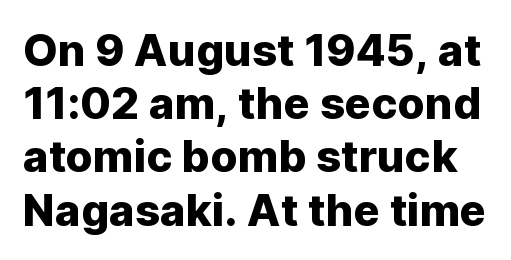
Characters remain perfectly vertical along every line. Nobody drew a line under any word here. Between one letter and the next there's only the usual sliver of space. The type family on display is of the sans-serif kind. Do the characters align in a grid? No, the font is proportional.
